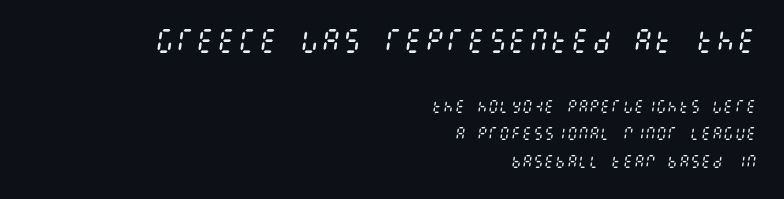
The image shows 26 px text type, italic (leaning right); set right-aligned, loose line spacing (1.94x), normal letter spacing, not underlined; the first (top) block is 1.86x larger.
